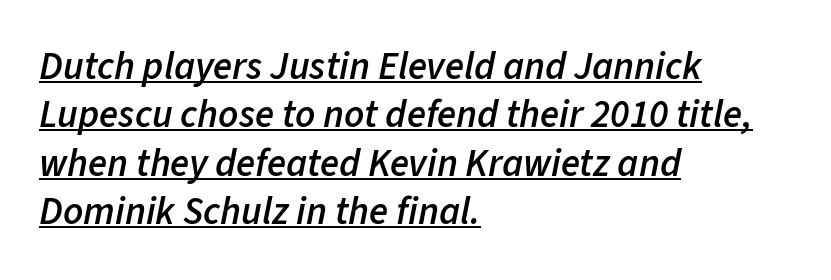
Character widths vary here, with narrow letters taking less room than wide ones. Has an underline been added? It has. As a designer I'd log this as weight 600, semibold. Characters are canted at an angle relative to the baseline's perpendicular. This sample uses plain, unmodified letter spacing. In CSS terms this would be text-align: left.
